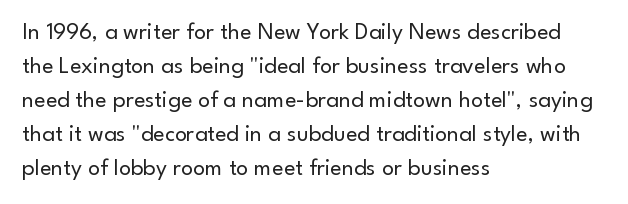
Just letters on the line, the space beneath them empty. The lines sit at an ordinary, default distance from one another. Reading down the block, your eye returns to a fixed left position each line. Think standard paragraph weight, or any step lighter than that.
